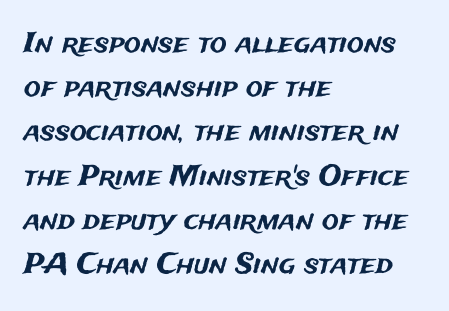
The image shows 28 px sans-serif type; set left-aligned, normal line spacing (1.58x), normal letter spacing, not underlined; medium stroke contrast and a medium x-height.
